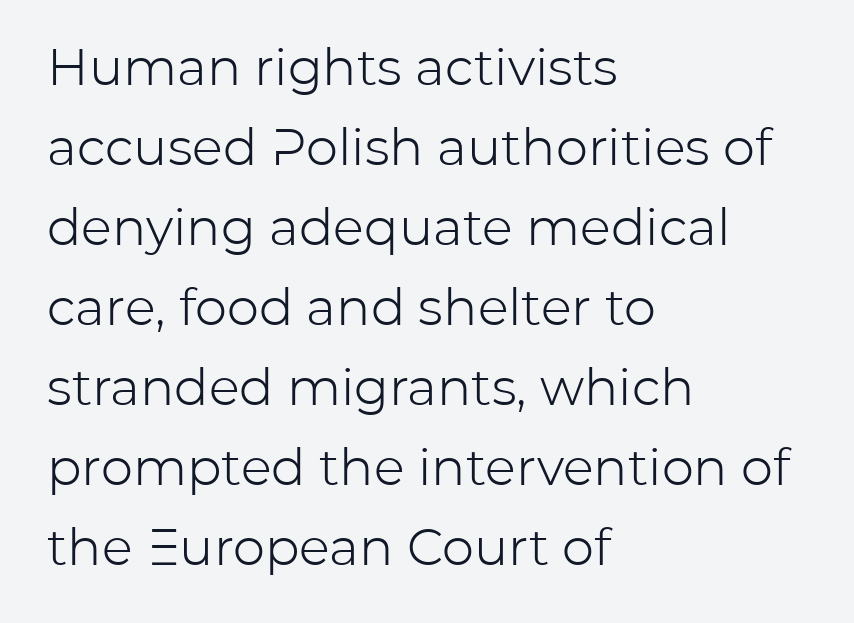
Q: Is the text bold? A: No.
Q: Is the text italic (slanted)? A: No, it is upright.
Q: Is the typeface a serif or a sans-serif typeface? A: Sans-serif.
Q: Is the text underlined? A: No.
Q: How is the paragraph aligned? A: Left-aligned.
Q: Is the spacing between letters normal or unusually wide? A: Normal.
Q: Is the spacing between lines tight, normal or loose? A: Normal.
Q: Width (condensed, normal, or wide)? A: Normal.
Q: Stroke contrast? A: Low.
Q: x-height? A: Medium.
Q: Monospaced? A: No.
